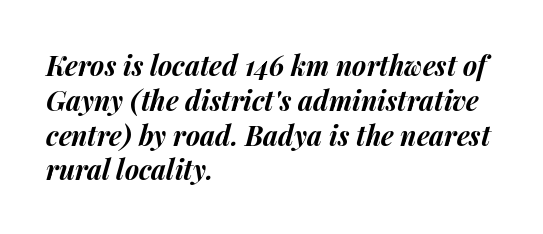
The typography opts for an oblique posture over an upright one. Heft: maximum for text — a bold. Successive baselines arrive at the customary interval. Descenders are the only things crossing below the line. Between one letter and the next there's only the usual sliver of space. The paragraph has a hard left edge and a soft right edge.
